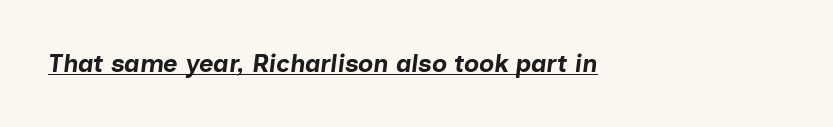
Italic? Definitely — the glyphs are oblique. Short note: letters normally spaced. What decoration does the sample have? An underline. On the weight axis this lands at bold, roughly 700. These lines are set flush left with a ragged right edge.
